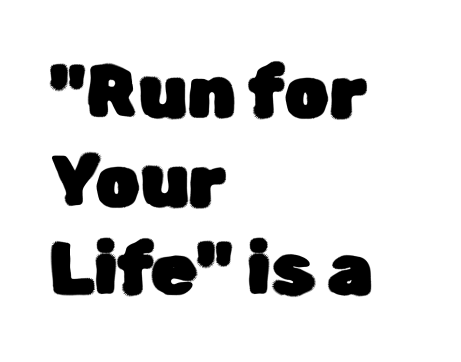
{"serif": "no", "italic": "no", "width": "normal", "stroke_contrast": "low", "x_height": "medium", "monospaced": "no", "underline": "no", "align": "left", "line_spacing_ratio": 1.23, "letter_spacing": "normal", "letter_spacing_em": 0.0, "glyph_px": 72}
